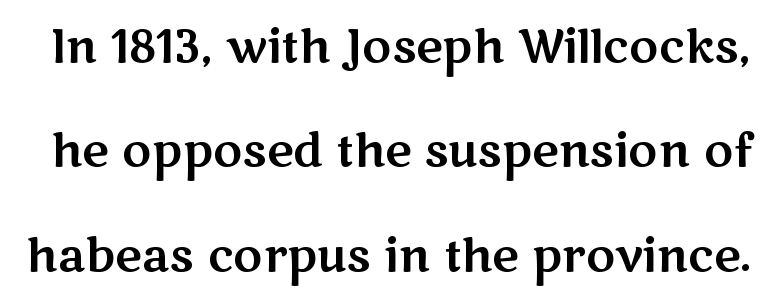
The image shows 45 px wide sans-serif type, upright; set loose line spacing (2.32x), normal letter spacing, not underlined; medium stroke contrast and a medium x-height.
